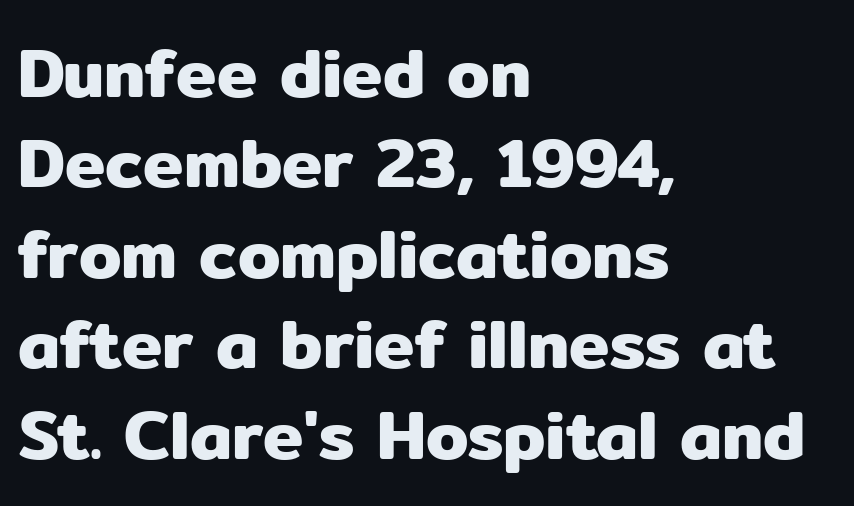
The image shows 68 px sans-serif type, upright; set left-aligned, normal line spacing (1.33x), normal letter spacing, not underlined; low stroke contrast and a medium x-height.
